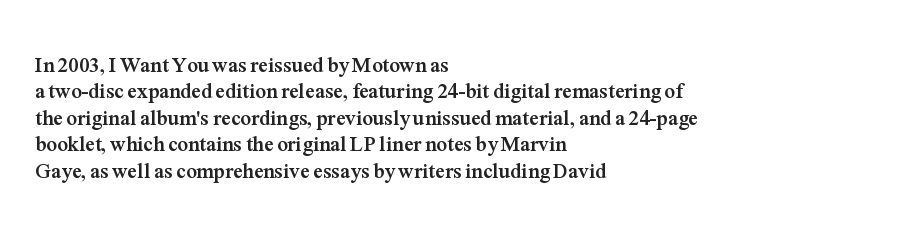
What weight is shown? A full bold with thick strokes. The lettering holds an erect, upright posture throughout. Plain, unruled lines of type. The rendering keeps characters at their native spacing. Leading: standard.
